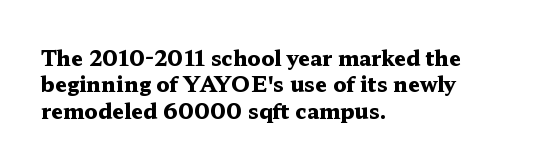
The image shows 21 px bold type, upright; set left-aligned, normal line spacing (1.26x), normal letter spacing, not underlined.
